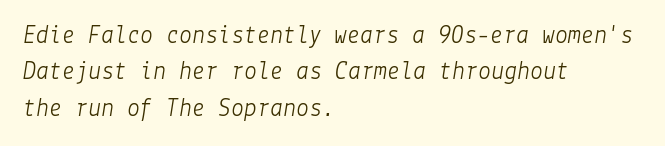
Q: Is the text bold? A: No.
Q: Is the text italic (slanted)? A: Yes, it leans right by about 9 degrees.
Q: Is the text underlined? A: No.
Q: How is the paragraph aligned? A: Left-aligned.
Q: Is the spacing between letters normal or unusually wide? A: Normal.
Q: Is the spacing between lines tight, normal or loose? A: Normal.
